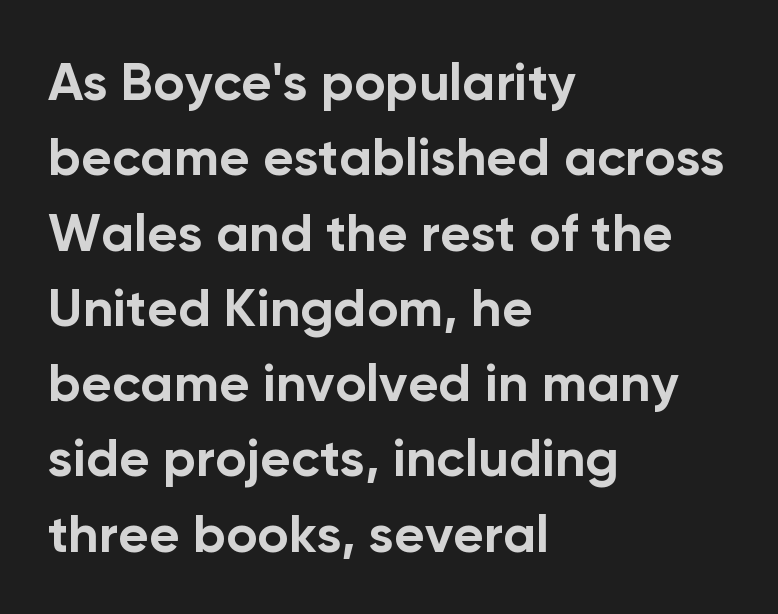
The image shows 53 px bold sans-serif type, upright; set left-aligned, normal line spacing (1.42x), normal letter spacing, not underlined; low stroke contrast and a medium x-height.
